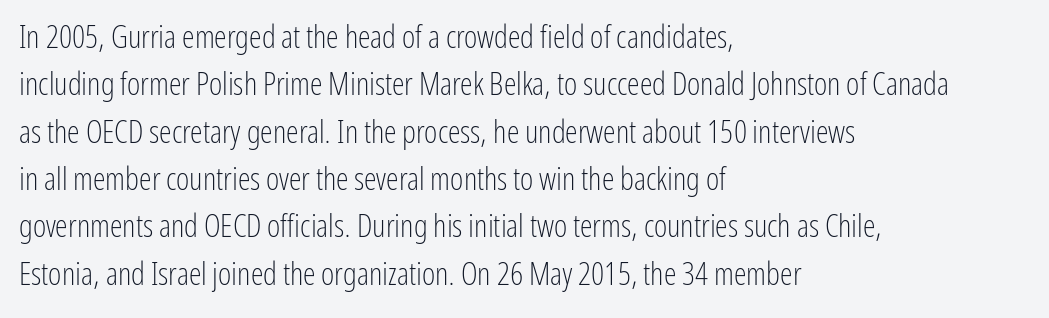
The image shows 32 px light, condensed sans-serif type, upright; set left-aligned, normal line spacing (1.48x), normal letter spacing, not underlined; low stroke contrast and a medium x-height.
